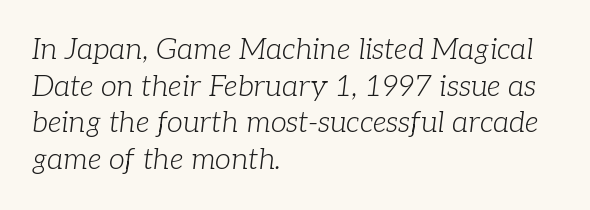
{"serif": "yes", "italic": "yes", "lean": "right", "slant_degrees": 7, "bold": "no", "weight": "light", "width": "normal", "stroke_contrast": "low", "x_height": "medium", "monospaced": "no", "underline": "no", "align": "left", "line_spacing": "normal", "line_spacing_ratio": 1.26, "letter_spacing": "normal", "letter_spacing_em": 0.0, "glyph_px": 29}
